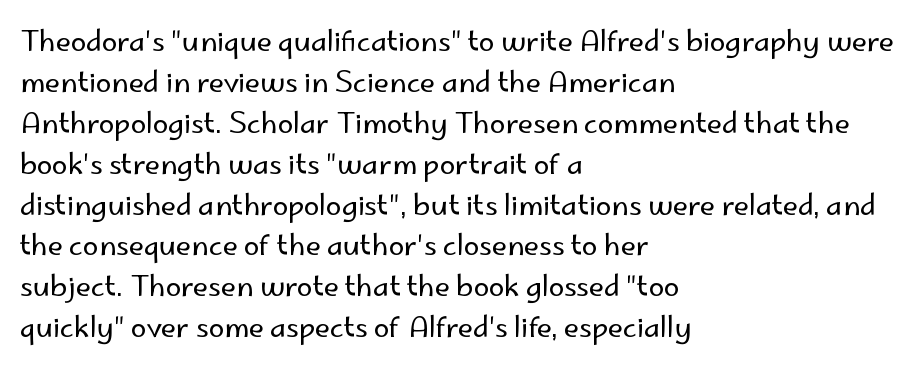
The image shows 28 px regular-weight sans-serif type, upright; set left-aligned, normal line spacing (1.46x), normal letter spacing, not underlined; low stroke contrast and a small x-height.
